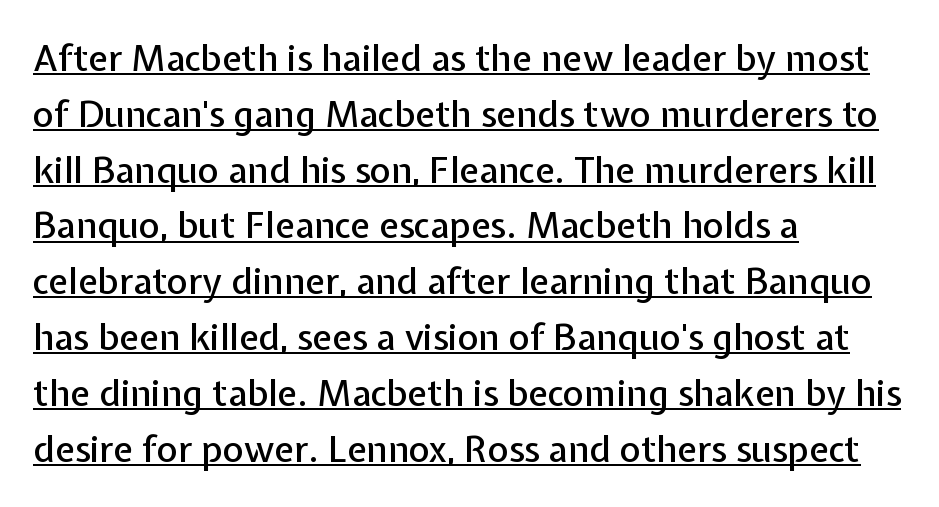
Q: Is the text italic (slanted)? A: No, it is upright.
Q: Is the typeface a serif or a sans-serif typeface? A: Sans-serif.
Q: Is the text underlined? A: Yes.
Q: How is the paragraph aligned? A: Left-aligned.
Q: Is the spacing between letters normal or unusually wide? A: Normal.
Q: Is the spacing between lines tight, normal or loose? A: Normal.
Q: Width (condensed, normal, or wide)? A: Normal.
Q: Stroke contrast? A: Low.
Q: x-height? A: Medium.
Q: Monospaced? A: No.
